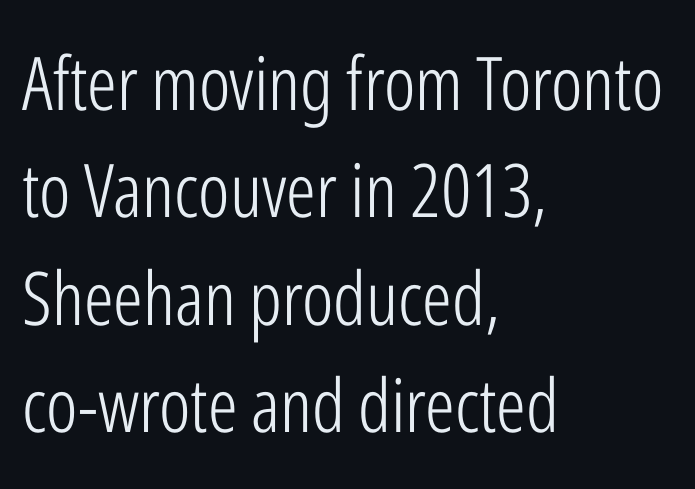
The image shows 74 px light, condensed sans-serif type, upright; set left-aligned, normal line spacing (1.45x), normal letter spacing, not underlined; low stroke contrast and a medium x-height.
